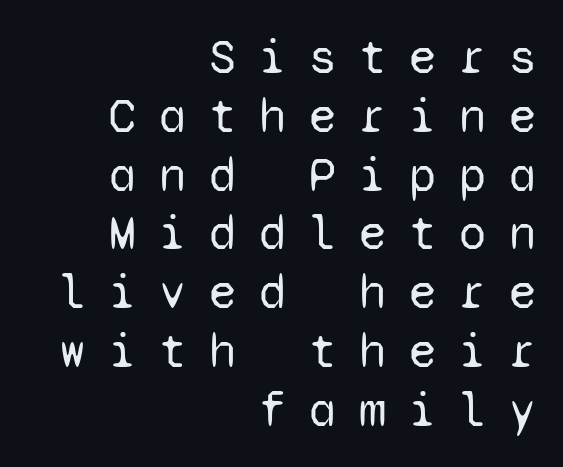
The image shows 49 px regular-weight sans-serif type, upright, monospaced; set right-aligned, line spacing 1.2x, unusually wide letter spacing (+0.47 em), not underlined; low stroke contrast and a medium x-height.
